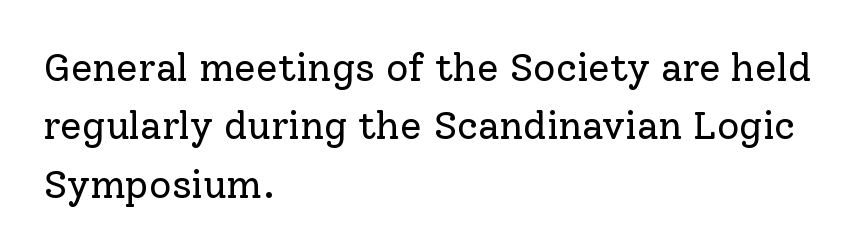
{"serif": "yes", "italic": "no", "bold": "no", "weight": "regular", "width": "normal", "stroke_contrast": "low", "x_height": "medium", "monospaced": "no", "underline": "no", "align": "left", "line_spacing": "normal", "line_spacing_ratio": 1.5, "letter_spacing": "normal", "letter_spacing_em": 0.0, "glyph_px": 39}
